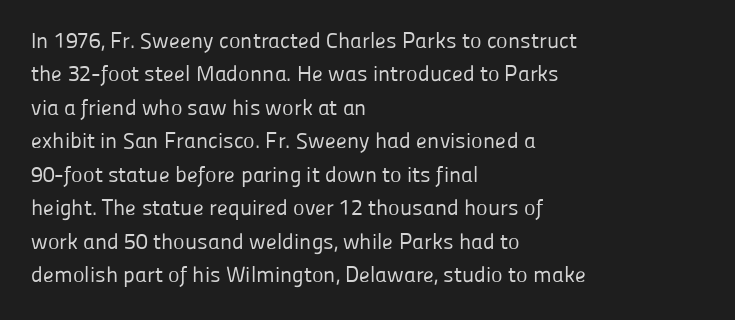
Q: Is the text bold? A: No.
Q: Is the text italic (slanted)? A: No, it is upright.
Q: Is the text underlined? A: No.
Q: How is the paragraph aligned? A: Left-aligned.
Q: Is the spacing between letters normal or unusually wide? A: Normal.
Q: Is the spacing between lines tight, normal or loose? A: Normal.
